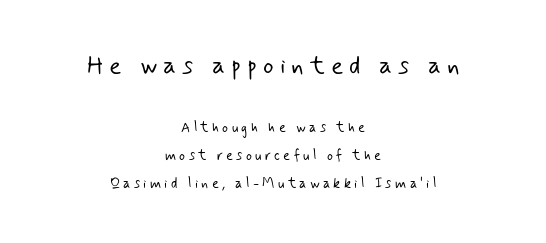
The image shows 25 px text type; set centered, loose line spacing (1.98x), unusually wide letter spacing (+0.24 em), not underlined; the first (top) block is 1.79x larger.
